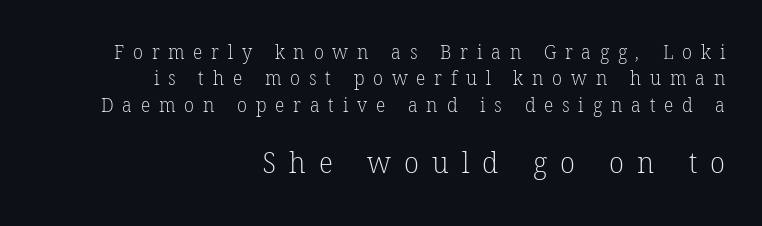
{"serif": "yes", "bold": "no", "weight": "light", "width": "normal", "stroke_contrast": "low", "x_height": "medium", "monospaced": "no", "underline": "no", "align": "right", "line_spacing": "normal", "line_spacing_ratio": 1.32, "letter_spacing": "wide", "letter_spacing_em": 0.44, "larger_block": "second", "size_ratio": 1.5, "glyph_px": 30}
